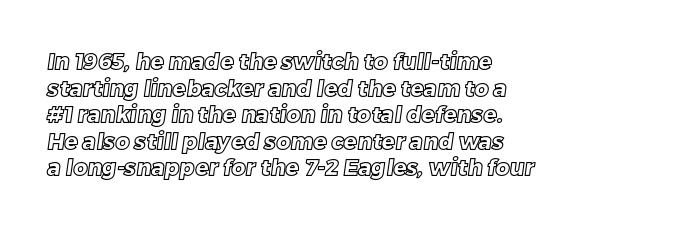
The image shows 22 px text type; set left-aligned, line spacing 1.21x, normal letter spacing, not underlined.
